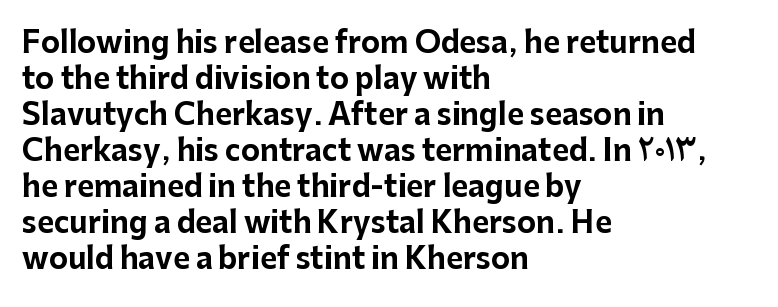
{"serif": "no", "italic": "no", "bold": "yes", "weight": "bold", "width": "normal", "stroke_contrast": "low", "x_height": "medium", "monospaced": "no", "underline": "no", "align": "left", "line_spacing_ratio": 1.24, "letter_spacing": "normal", "letter_spacing_em": 0.0, "glyph_px": 29}
